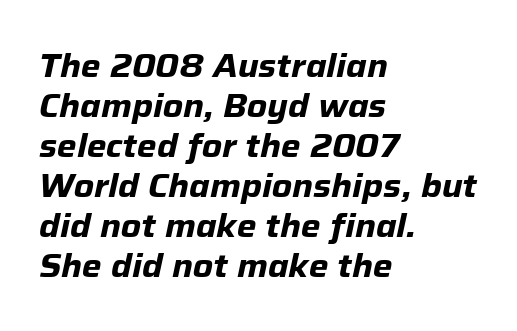
{"italic": "yes", "lean": "right", "slant_degrees": 12, "bold": "yes", "weight": "bold", "width": "normal", "stroke_contrast": "low", "x_height": "medium", "monospaced": "no", "underline": "no", "align": "left", "line_spacing_ratio": 1.21, "letter_spacing": "normal", "letter_spacing_em": 0.0, "glyph_px": 33}
